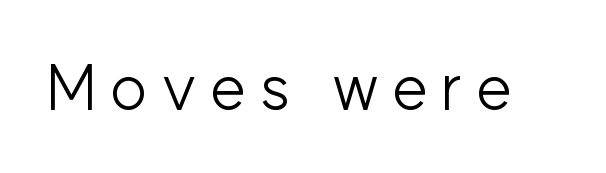
This rendering widens character spacing well past its baseline value. Type without underlining. Is this a heavy cut? Hardly; it is regular or lighter. Look at the bottom of the vertical strokes: they stop flat, with no serifs. Character widths vary here, with narrow letters taking less room than wide ones. Ascenders rise straight up at ninety degrees.
